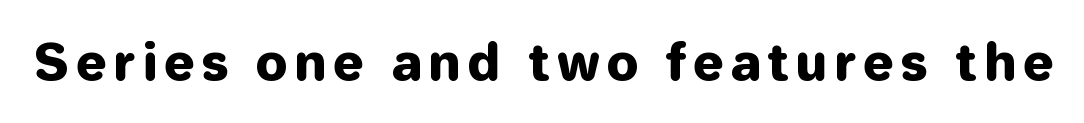
{"serif": "no", "italic": "no", "width": "normal", "stroke_contrast": "low", "x_height": "medium", "monospaced": "no", "underline": "no", "glyph_px": 50}
